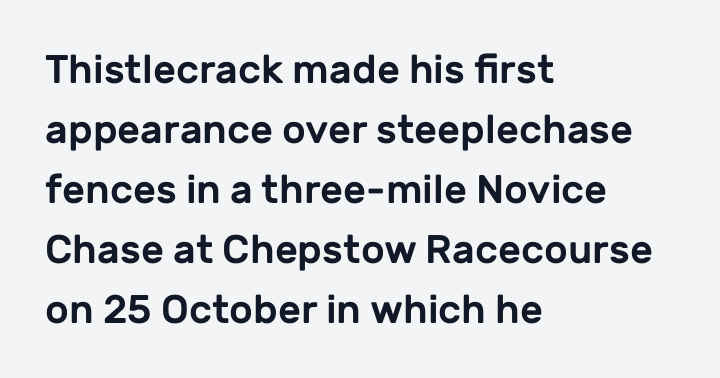
The image shows 40 px sans-serif type, upright; set left-aligned, normal line spacing (1.5x), normal letter spacing, not underlined; low stroke contrast and a medium x-height.
